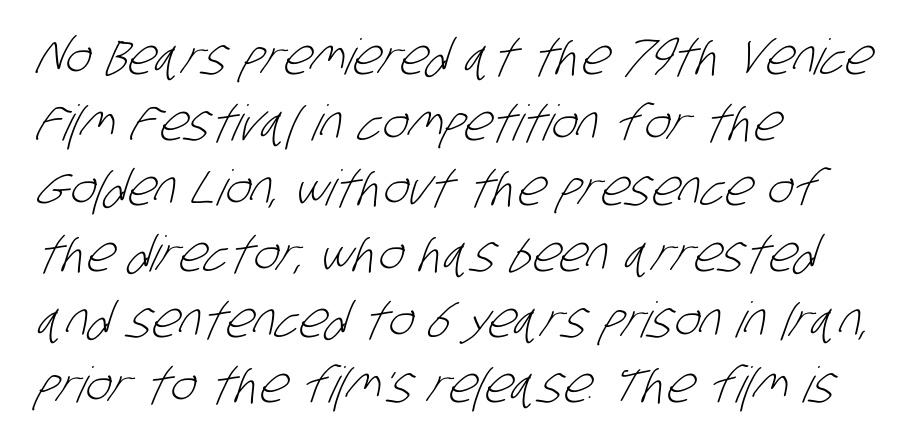
{"serif": "no", "bold": "no", "weight": "light", "width": "condensed", "stroke_contrast": "low", "x_height": "large", "monospaced": "no", "underline": "no", "align": "left", "line_spacing": "normal", "line_spacing_ratio": 1.34, "letter_spacing": "normal", "letter_spacing_em": 0.0, "glyph_px": 49}
